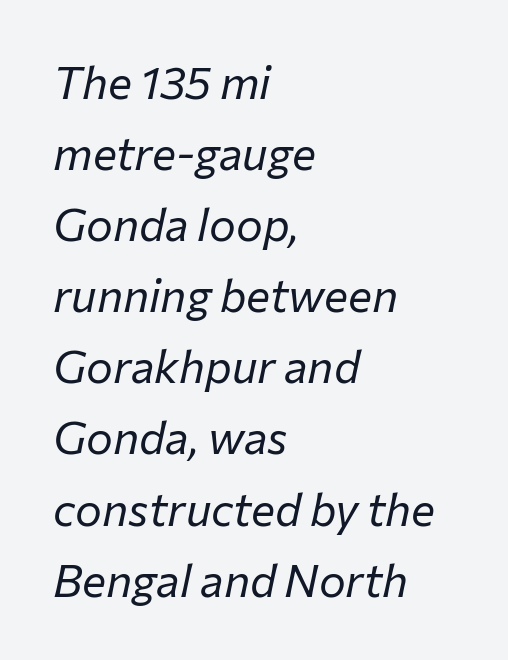
Q: Is the text bold? A: No.
Q: Is the text italic (slanted)? A: Yes, it leans right by about 12 degrees.
Q: Is the text underlined? A: No.
Q: How is the paragraph aligned? A: Left-aligned.
Q: Is the spacing between letters normal or unusually wide? A: Normal.
Q: Is the spacing between lines tight, normal or loose? A: Normal.
Q: Width (condensed, normal, or wide)? A: Normal.
Q: Stroke contrast? A: Low.
Q: x-height? A: Medium.
Q: Monospaced? A: No.
